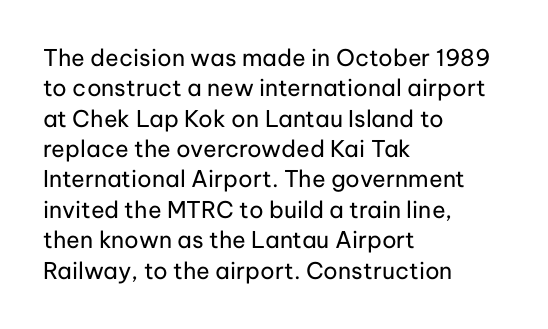
The space directly below the letters is spotless. Caption: standard tracking, unaltered. Vertically, the passage feels balanced, rows spaced as you'd expect. Does the lettering tilt? It doesn't — this is upright.
